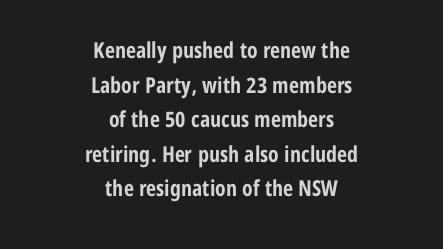
The image shows 22 px bold type, upright; set centered, normal line spacing (1.57x), normal letter spacing, not underlined.
